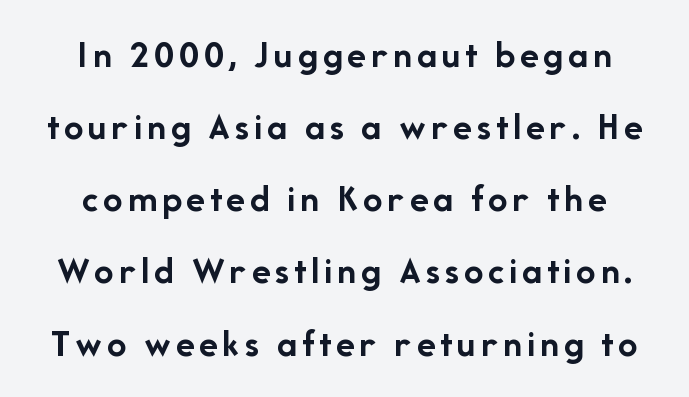
{"serif": "no", "italic": "no", "bold": "yes", "weight": "semibold", "width": "normal", "stroke_contrast": "low", "x_height": "medium", "monospaced": "no", "underline": "no", "align": "center", "line_spacing_ratio": 1.85, "glyph_px": 39}
